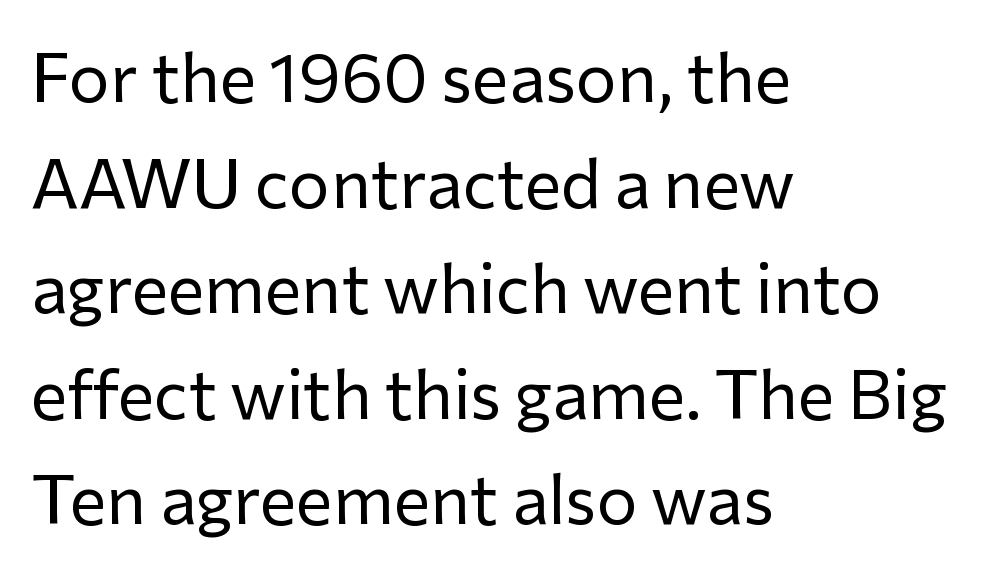
{"serif": "no", "italic": "no", "bold": "no", "weight": "regular", "width": "normal", "stroke_contrast": "low", "x_height": "medium", "monospaced": "no", "underline": "no", "align": "left", "line_spacing": "normal", "line_spacing_ratio": 1.53, "letter_spacing": "normal", "letter_spacing_em": 0.0, "glyph_px": 69}
